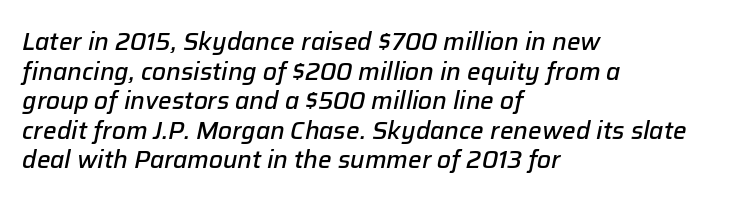
{"italic": "yes", "lean": "right", "slant_degrees": 12, "bold": "semi", "underline": "no", "align": "left", "line_spacing_ratio": 1.23, "letter_spacing": "normal", "letter_spacing_em": 0.0, "glyph_px": 24}
